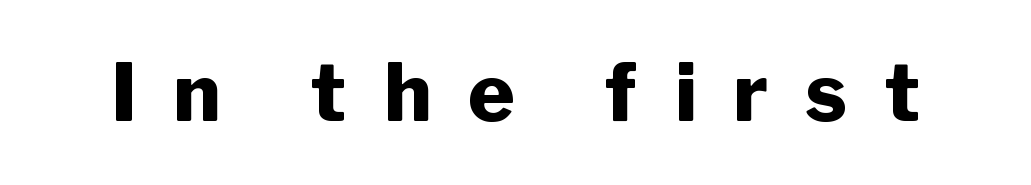
The passage shown has open, widely tracked lettering throughout. Vertical strokes here are truly vertical. This sample has the flowing, uneven cadence of proportional lettering. Each letter's strokes conclude bluntly, with no projecting serifs. Underlining? Definitely not there.
